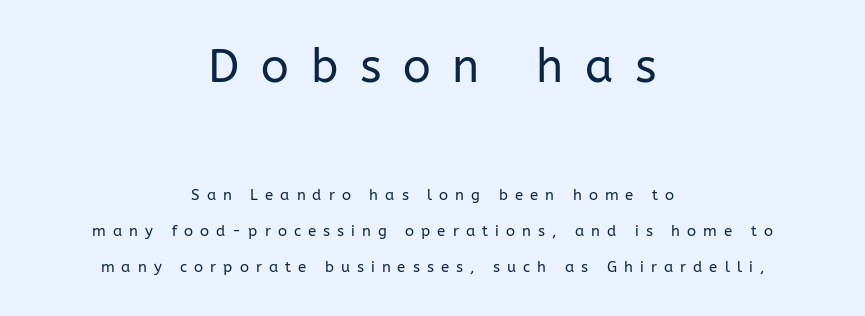
{"serif": "no", "italic": "no", "bold": "no", "weight": "regular", "width": "normal", "stroke_contrast": "low", "x_height": "medium", "monospaced": "no", "underline": "no", "align": "center", "line_spacing": "loose", "line_spacing_ratio": 2.4, "letter_spacing": "wide", "letter_spacing_em": 0.47, "larger_block": "first", "size_ratio": 3.07, "glyph_px": 46}
